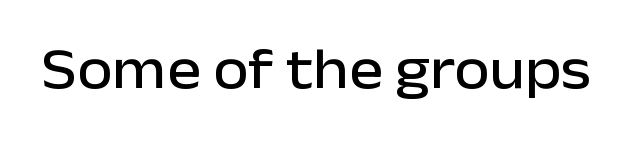
The image shows 57 px sans-serif type, upright; set normal letter spacing, not underlined; low stroke contrast and a medium x-height.
